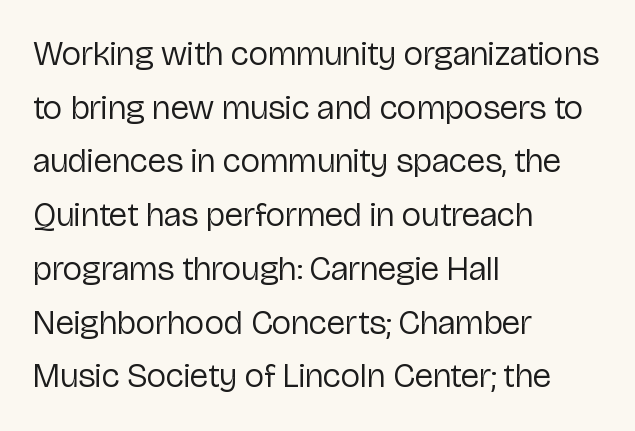
{"serif": "no", "italic": "no", "bold": "no", "weight": "regular", "width": "normal", "stroke_contrast": "low", "x_height": "medium", "monospaced": "no", "underline": "no", "align": "left", "line_spacing": "normal", "line_spacing_ratio": 1.58, "letter_spacing": "normal", "letter_spacing_em": 0.0, "glyph_px": 34}
